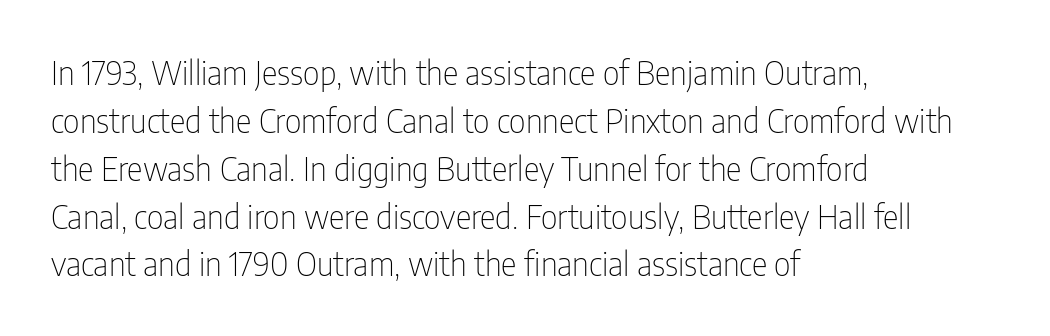
{"serif": "no", "italic": "no", "bold": "no", "weight": "thin", "width": "condensed", "stroke_contrast": "low", "x_height": "medium", "monospaced": "no", "underline": "no", "align": "left", "line_spacing": "normal", "line_spacing_ratio": 1.45, "letter_spacing": "normal", "letter_spacing_em": 0.0, "glyph_px": 33}
